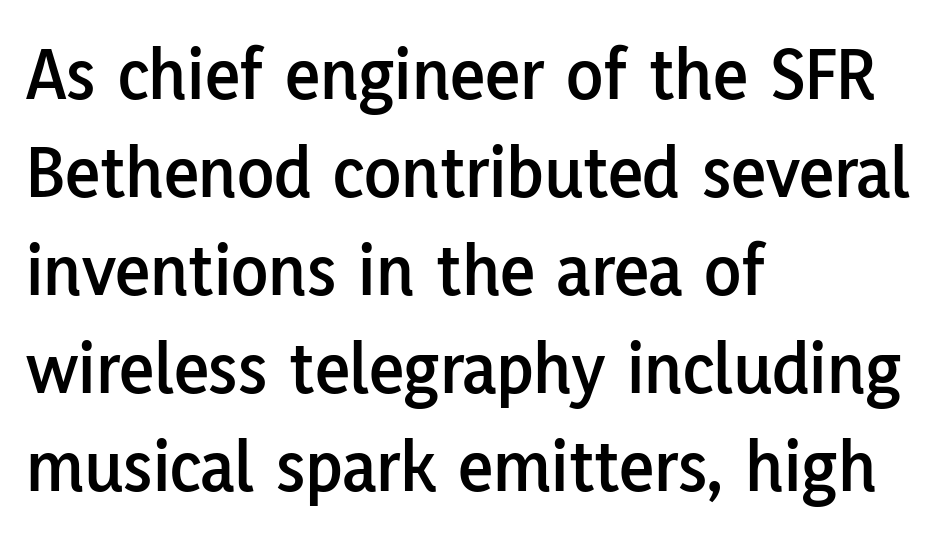
{"serif": "no", "italic": "no", "width": "normal", "stroke_contrast": "low", "x_height": "medium", "monospaced": "no", "underline": "no", "align": "left", "line_spacing": "normal", "line_spacing_ratio": 1.29, "letter_spacing": "normal", "letter_spacing_em": 0.0, "glyph_px": 76}
